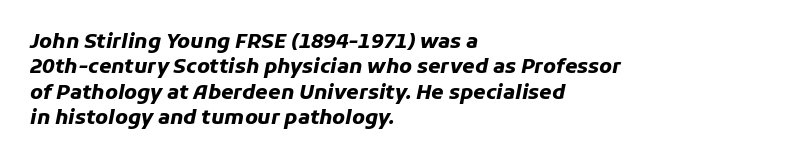
The image shows 20 px bold type, italic (leaning right); set left-aligned, normal line spacing (1.27x), normal letter spacing, not underlined.
